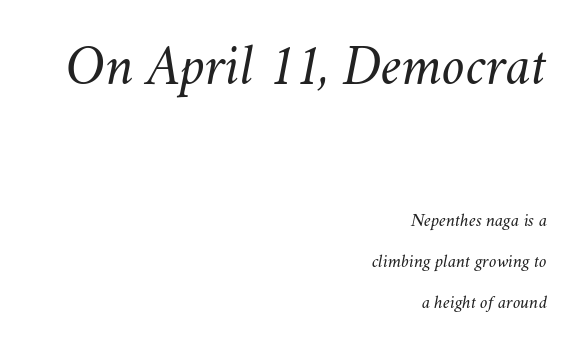
Q: Is the text bold? A: No.
Q: Is the text italic (slanted)? A: Yes, it leans right by about 11 degrees.
Q: Is the text underlined? A: No.
Q: How is the paragraph aligned? A: Right-aligned.
Q: Is the spacing between letters normal or unusually wide? A: Normal.
Q: Is the spacing between lines tight, normal or loose? A: Loose.
Q: Which block of text is set in a larger size, the first (top) or the second (bottom)? A: The first (top) one.
Q: Width (condensed, normal, or wide)? A: Normal.
Q: Stroke contrast? A: Medium.
Q: x-height? A: Small.
Q: Monospaced? A: No.
